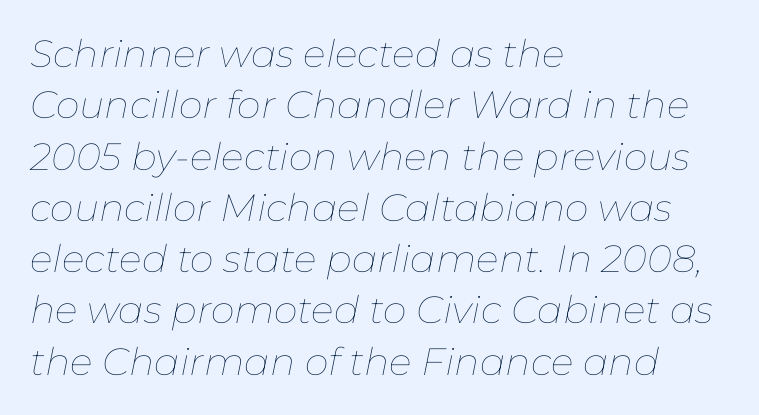
The image shows 38 px thin type, italic (leaning right); set left-aligned, normal line spacing (1.35x), normal letter spacing, not underlined; low stroke contrast and a medium x-height.
